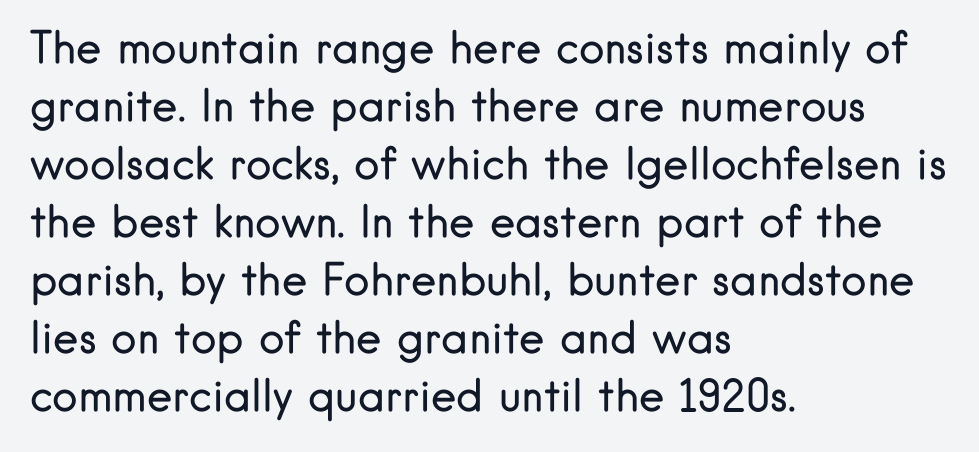
The image shows 43 px regular-weight sans-serif type, upright; set left-aligned, normal line spacing (1.35x), normal letter spacing, not underlined; low stroke contrast and a small x-height.
